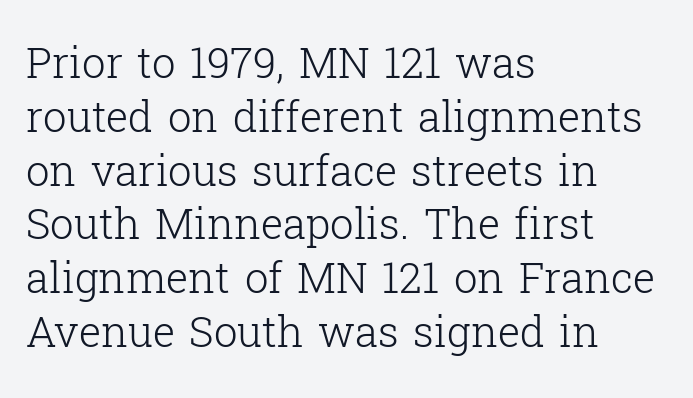
{"serif": "yes", "italic": "no", "bold": "no", "weight": "light", "width": "normal", "stroke_contrast": "low", "x_height": "medium", "monospaced": "no", "underline": "no", "align": "left", "line_spacing": "normal", "line_spacing_ratio": 1.28, "letter_spacing": "normal", "letter_spacing_em": 0.0, "glyph_px": 42}
